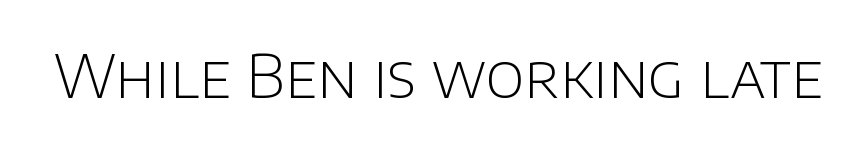
Q: Is the text bold? A: No.
Q: Is the text italic (slanted)? A: No, it is upright.
Q: Is the typeface a serif or a sans-serif typeface? A: Sans-serif.
Q: Is the text underlined? A: No.
Q: Is the spacing between letters normal or unusually wide? A: Normal.
Q: Width (condensed, normal, or wide)? A: Normal.
Q: Stroke contrast? A: Low.
Q: x-height? A: Large.
Q: Monospaced? A: No.
